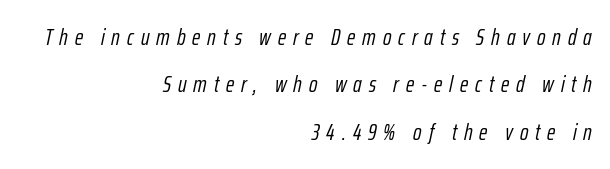
{"italic": "yes", "lean": "right", "slant_degrees": 12, "bold": "no", "underline": "no", "align": "right", "line_spacing": "loose", "line_spacing_ratio": 2.06, "letter_spacing": "wide", "letter_spacing_em": 0.3, "glyph_px": 23}
